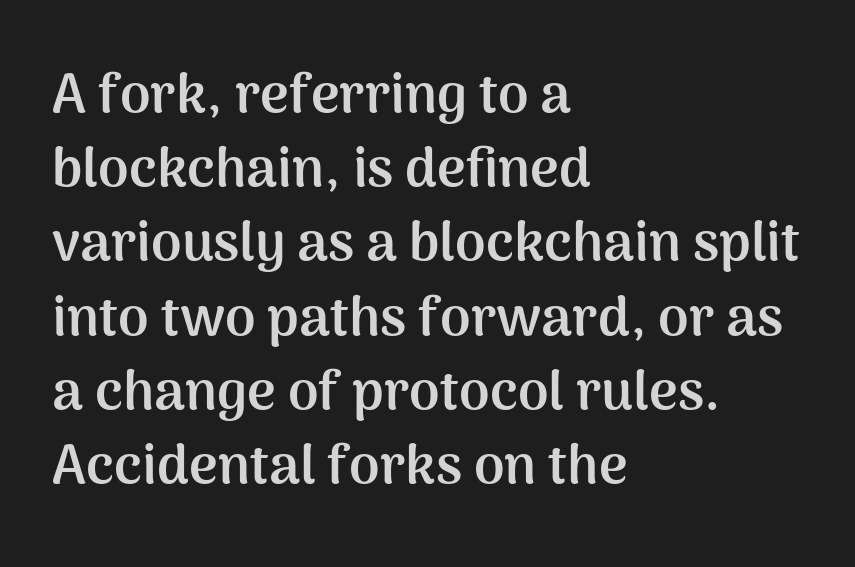
Q: Is the text bold? A: Yes.
Q: Is the text italic (slanted)? A: No, it is upright.
Q: Is the typeface a serif or a sans-serif typeface? A: Sans-serif.
Q: Is the text underlined? A: No.
Q: How is the paragraph aligned? A: Left-aligned.
Q: Is the spacing between letters normal or unusually wide? A: Normal.
Q: Is the spacing between lines tight, normal or loose? A: Normal.
Q: Width (condensed, normal, or wide)? A: Normal.
Q: Stroke contrast? A: Medium.
Q: x-height? A: Medium.
Q: Monospaced? A: No.
